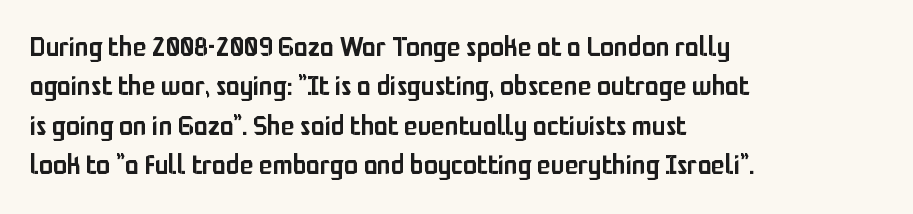
Q: Is the text bold? A: Semi-bold.
Q: Is the text italic (slanted)? A: No, it is upright.
Q: Is the typeface a serif or a sans-serif typeface? A: Sans-serif.
Q: Is the text underlined? A: No.
Q: How is the paragraph aligned? A: Left-aligned.
Q: Is the spacing between letters normal or unusually wide? A: Normal.
Q: Is the spacing between lines tight, normal or loose? A: Normal.
Q: Width (condensed, normal, or wide)? A: Condensed.
Q: Stroke contrast? A: Low.
Q: x-height? A: Medium.
Q: Monospaced? A: No.
